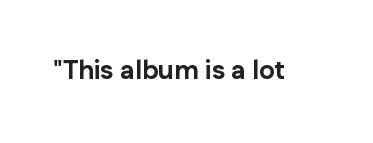
The image shows 26 px bold type, upright; set normal letter spacing, not underlined.
